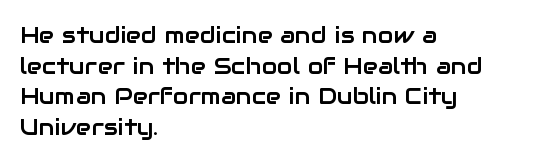
{"italic": "no", "underline": "no", "align": "left", "line_spacing": "normal", "line_spacing_ratio": 1.33, "letter_spacing": "normal", "letter_spacing_em": 0.0, "glyph_px": 23}
